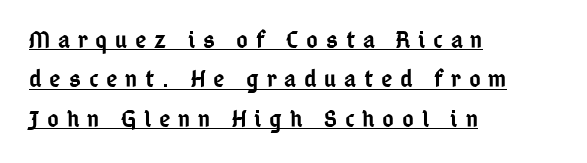
The image shows 25 px text type, upright; set left-aligned, normal line spacing (1.58x), unusually wide letter spacing (+0.31 em), underlined.
